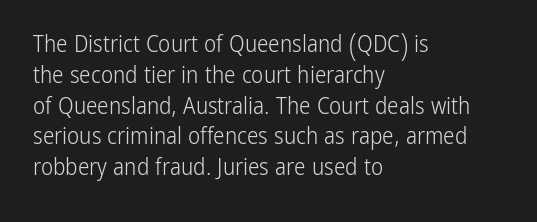
The image shows 23 px text type, upright; set left-aligned, normal line spacing (1.34x), normal letter spacing, not underlined.
